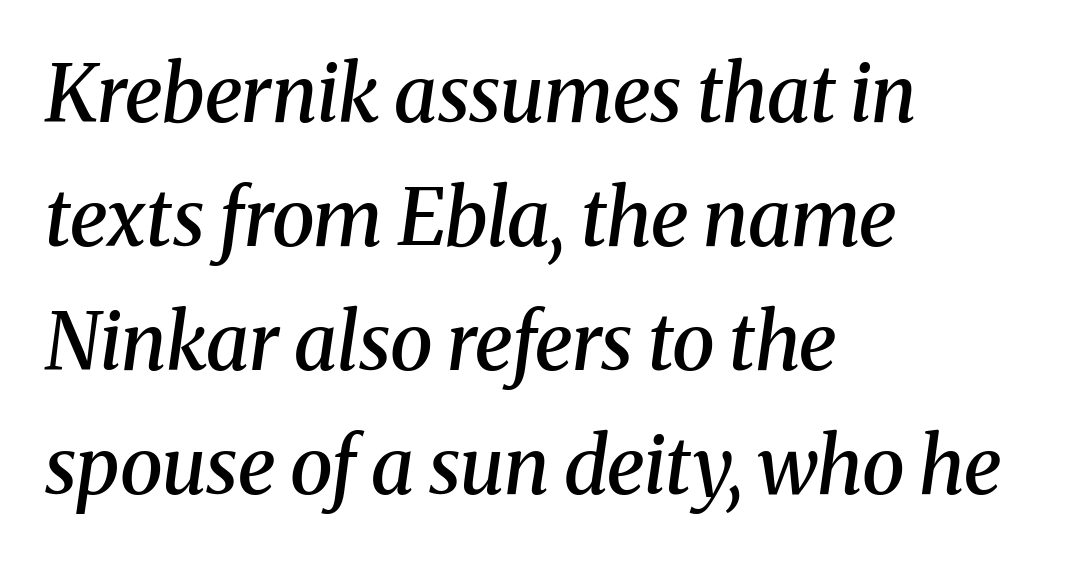
Q: Is the text bold? A: Semi-bold.
Q: Is the text italic (slanted)? A: Yes, it leans right by about 8 degrees.
Q: Is the typeface a serif or a sans-serif typeface? A: Serif.
Q: Is the text underlined? A: No.
Q: How is the paragraph aligned? A: Left-aligned.
Q: Is the spacing between letters normal or unusually wide? A: Normal.
Q: Is the spacing between lines tight, normal or loose? A: Normal.
Q: Width (condensed, normal, or wide)? A: Normal.
Q: Stroke contrast? A: Medium.
Q: x-height? A: Medium.
Q: Monospaced? A: No.
